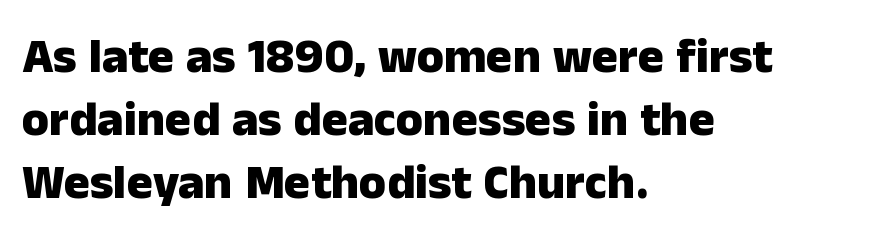
Does the lettering tilt? It doesn't — this is upright. A typesetter would label this face a sans. How heavy is the stroke? Heavy — this is a bold. The block of text has a typical density, with ordinary space between rows.
